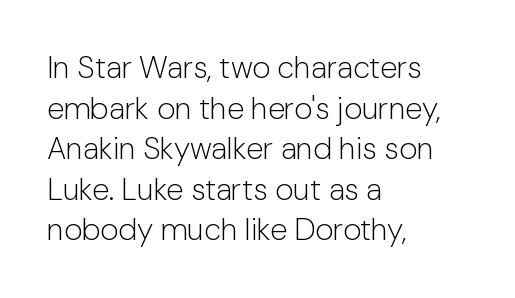
To sum up the face: it is a sans, with no serifs. Tracking value appears to be zero — textbook default spacing. Unbolded letterforms with no extra heft. Here the designer chose a conventional face with non-uniform glyph widths.
